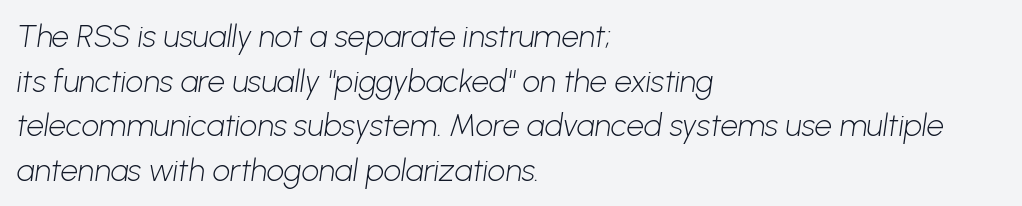
Q: Is the text bold? A: No.
Q: Is the typeface a serif or a sans-serif typeface? A: Sans-serif.
Q: Is the text underlined? A: No.
Q: How is the paragraph aligned? A: Left-aligned.
Q: Is the spacing between letters normal or unusually wide? A: Normal.
Q: Is the spacing between lines tight, normal or loose? A: Normal.
Q: Width (condensed, normal, or wide)? A: Normal.
Q: Stroke contrast? A: Low.
Q: x-height? A: Medium.
Q: Monospaced? A: No.
